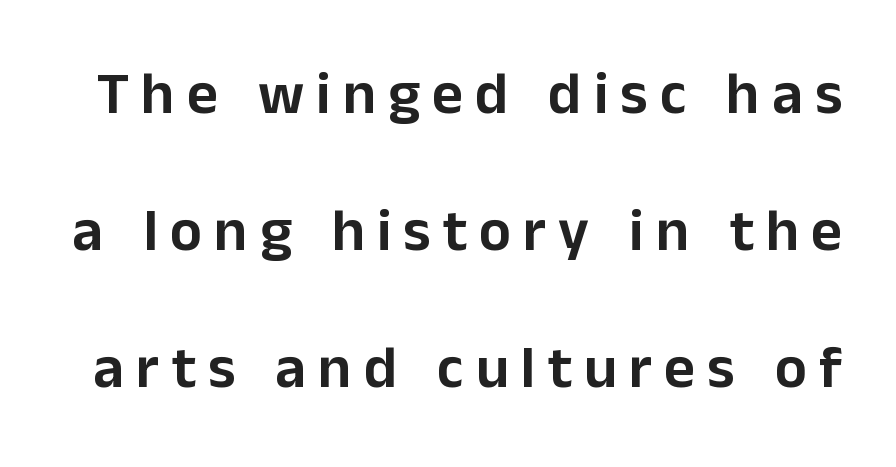
The gap between lines stays unmarked. Spacing verdict: proportional, widths tailored to each character. Letter spacing: wide. Interline gaps are noticeably wide in this sample.
